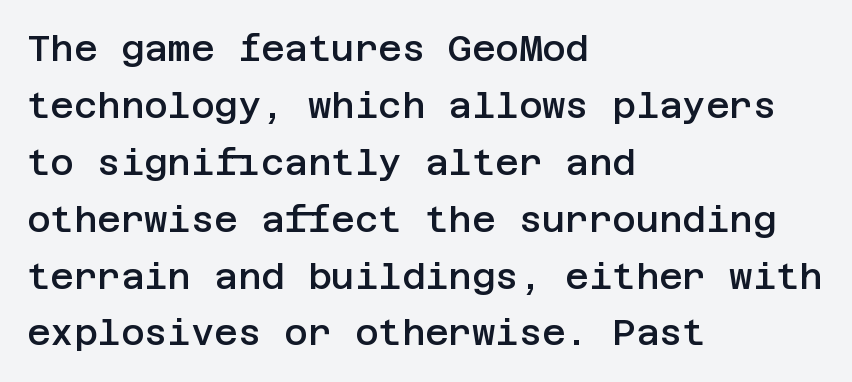
Serifs: no, the terminals of the letterforms are clean. Honestly, the row spacing looks completely unremarkable. Does extra space separate the letters? No, they use regular spacing. Notice how the stems are strictly vertical — no italics here. Notice how the passage keeps a crisp vertical edge on the left only. Typographic density is moderately raised because the face is semibold.
